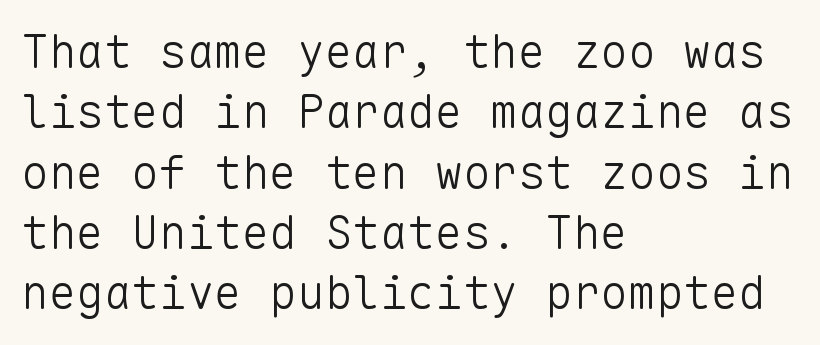
The image shows 46 px light sans-serif type, upright, monospaced; set left-aligned, normal line spacing (1.31x), normal letter spacing, not underlined; low stroke contrast and a medium x-height.
